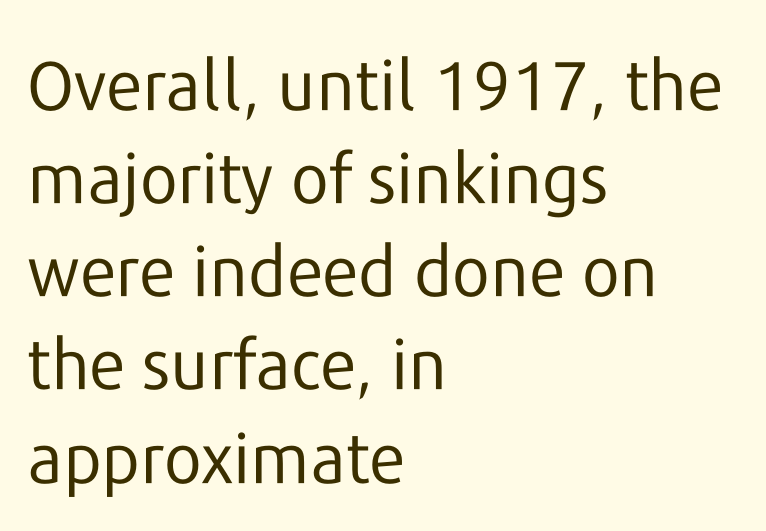
Regular leading. Characters remain perfectly vertical along every line. Where is the straight margin? On the left. Standard letterfit; no display-style spreading of the glyphs.
